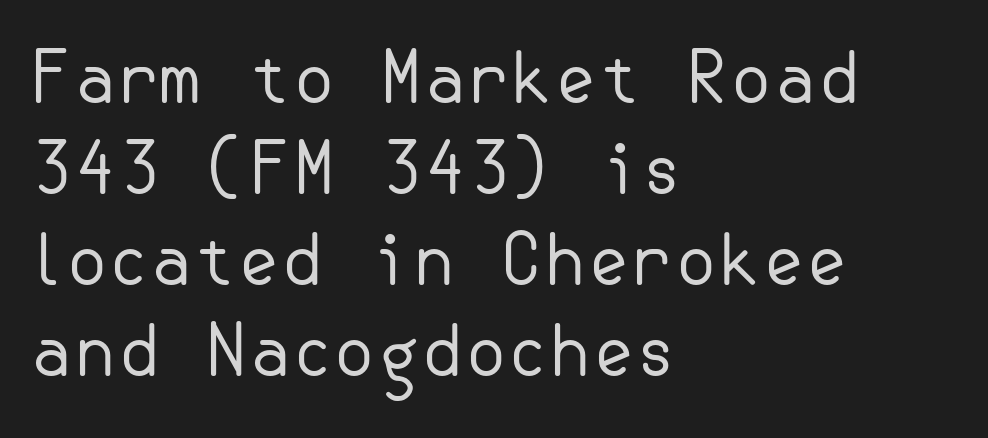
{"serif": "no", "italic": "no", "bold": "no", "weight": "regular", "width": "normal", "stroke_contrast": "low", "x_height": "small", "underline": "no", "align": "left", "line_spacing": "normal", "line_spacing_ratio": 1.3, "letter_spacing": "normal", "letter_spacing_em": 0.0, "glyph_px": 70}
